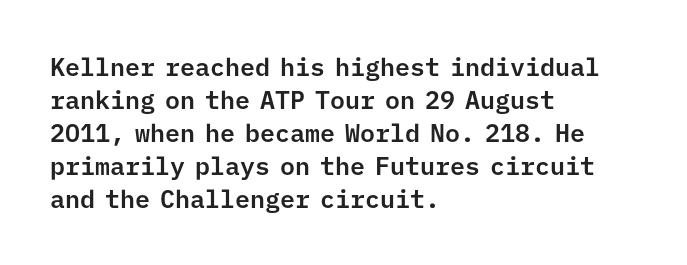
The image shows 25 px text type, upright; set left-aligned, normal line spacing (1.32x), normal letter spacing, not underlined.
